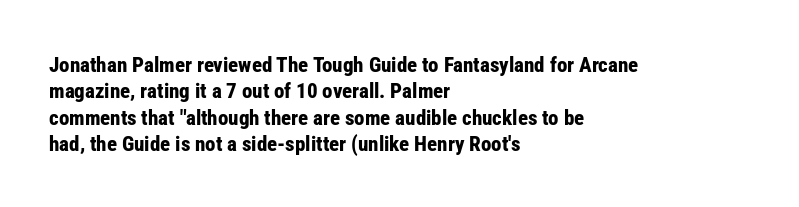
The image shows 21 px bold type, upright; set left-aligned, normal line spacing (1.26x), normal letter spacing, not underlined.
